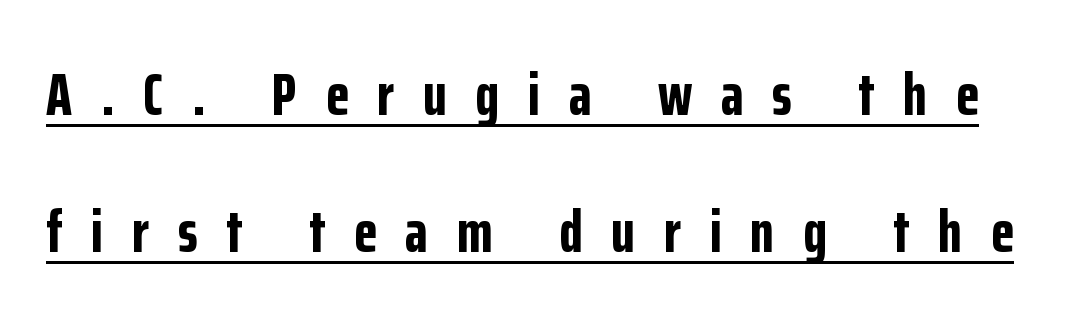
The image shows 60 px bold, condensed sans-serif type, upright; set loose line spacing (2.29x), unusually wide letter spacing (+0.48 em), underlined; low stroke contrast and a medium x-height.
